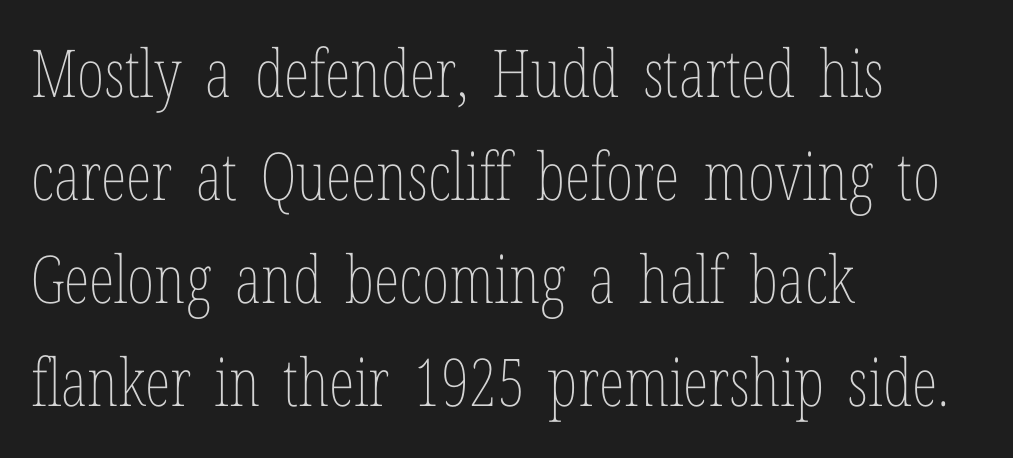
The image shows 66 px thin, condensed type, upright; set left-aligned, normal line spacing (1.56x), normal letter spacing, not underlined; low stroke contrast and a medium x-height.
